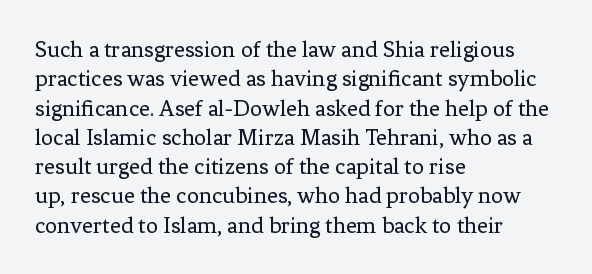
{"italic": "no", "bold": "no", "underline": "no", "align": "left", "line_spacing_ratio": 1.22, "letter_spacing": "normal", "letter_spacing_em": 0.0, "glyph_px": 24}
